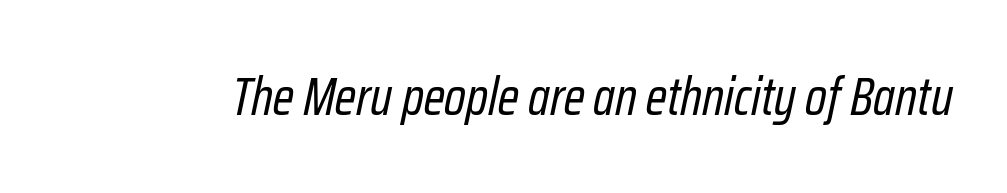
The image shows 53 px regular-weight, condensed type, italic (leaning right); set normal letter spacing, not underlined; low stroke contrast and a medium x-height.
